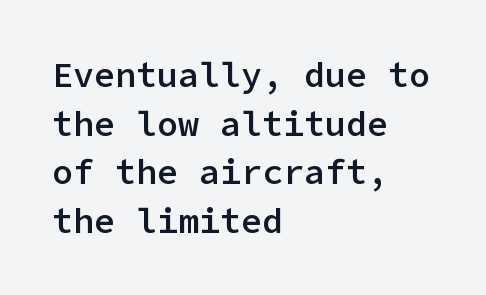
The image shows 35 px semibold sans-serif type, upright; set left-aligned, normal line spacing (1.39x), normal letter spacing, not underlined; low stroke contrast and a medium x-height.
